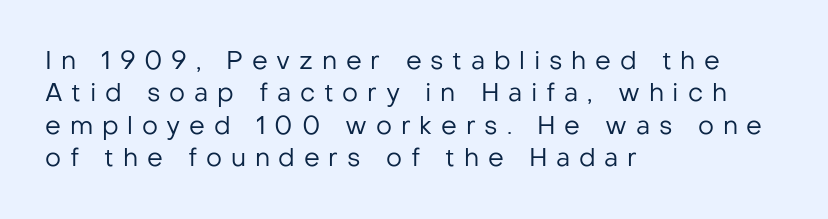
The rows are spaced the way most documents space them. The letters are spread apart with noticeably loose tracking. Posture: upright roman. No heavy texture on the line: the type isn't bold. The specimen omits any rule beneath the text block's lines. The rag falls on the right side of this text block.
